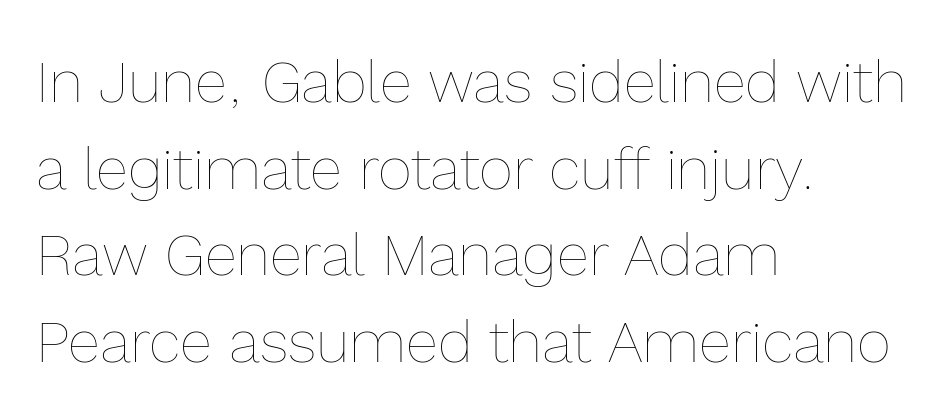
{"italic": "no", "bold": "no", "weight": "thin", "width": "normal", "x_height": "medium", "monospaced": "no", "underline": "no", "align": "left", "line_spacing": "normal", "line_spacing_ratio": 1.47, "letter_spacing": "normal", "letter_spacing_em": 0.0, "glyph_px": 59}
